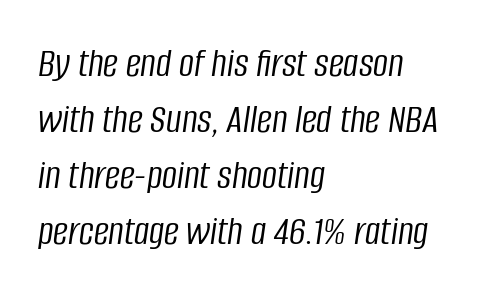
This sample uses an oblique cut, with every glyph tilted off the vertical. Is the type heavy? It reads as light-to-regular instead. Do the characters align in a grid? No, the font is proportional. This sample uses plain, unmodified letter spacing.
